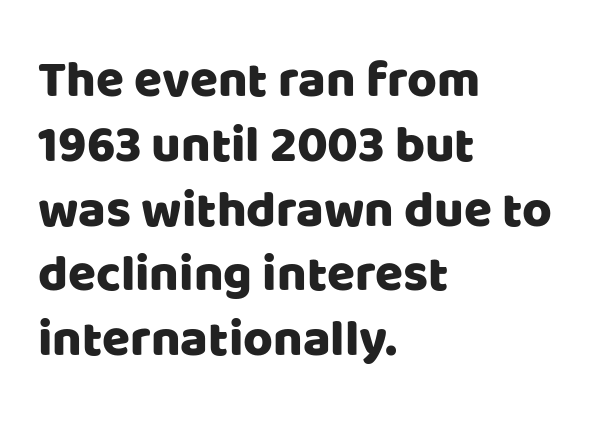
Note the varied advance widths — an 'i' is clearly narrower than an 'm'. A clean baseline with only descenders dipping below it. Here the glyphs are tracked normally, forming tight word shapes. A classic flush-left, rag-right setting is used for this passage.
